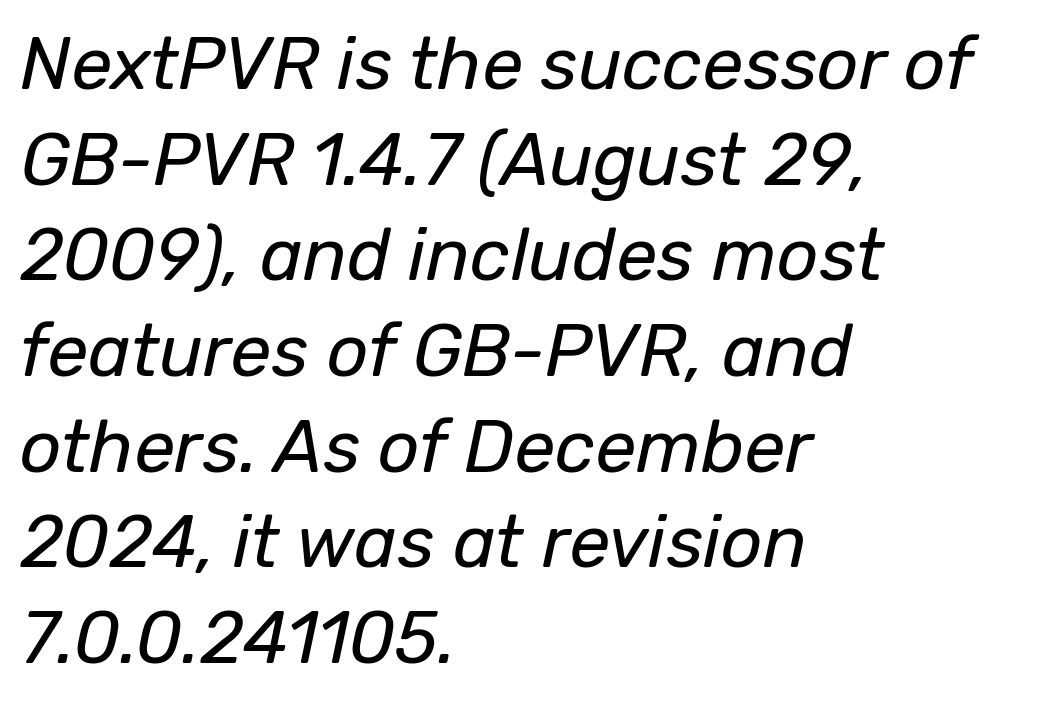
{"italic": "yes", "lean": "right", "slant_degrees": 12, "bold": "no", "weight": "regular", "width": "normal", "stroke_contrast": "low", "x_height": "medium", "monospaced": "no", "underline": "no", "align": "left", "line_spacing": "normal", "line_spacing_ratio": 1.31, "letter_spacing": "normal", "letter_spacing_em": 0.0, "glyph_px": 73}
